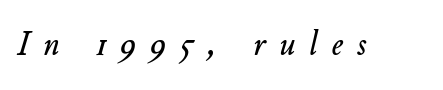
A typesetter would call this proportional, since set widths differ per character. The gaps between neighbouring characters are conspicuously large. The strip under each line holds only bare page. Italic: yes, the glyphs are oblique.
